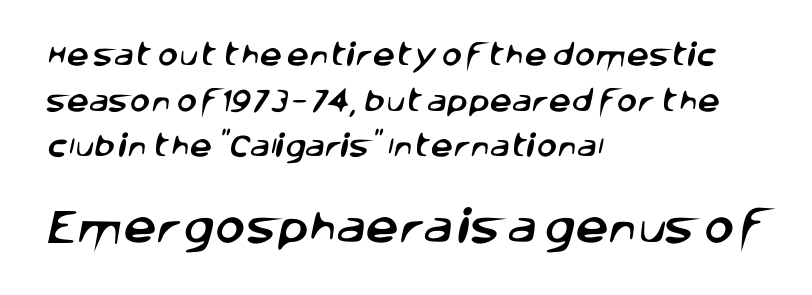
The image shows 37 px sans-serif type; set left-aligned, line spacing 1.83x, normal letter spacing, not underlined; the second (bottom) block is 1.48x larger; low stroke contrast and a large x-height.
